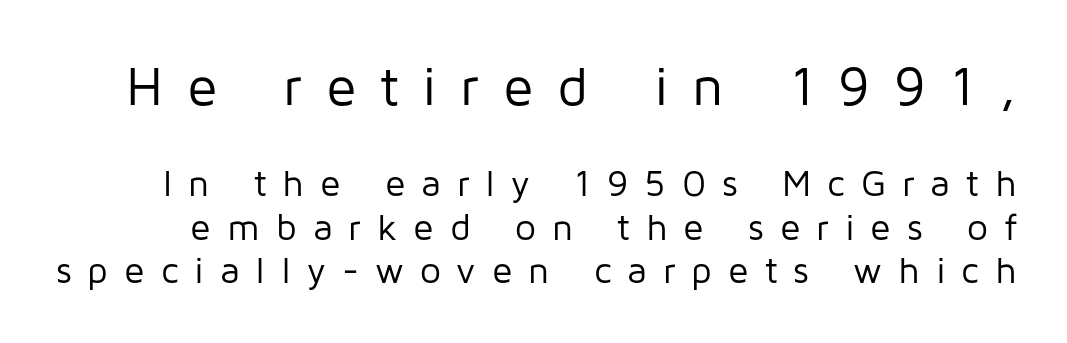
The image shows 55 px regular-weight sans-serif type, upright; set line spacing 1.18x, unusually wide letter spacing (+0.43 em), not underlined; the first (top) block is 1.49x larger; low stroke contrast and a medium x-height.
